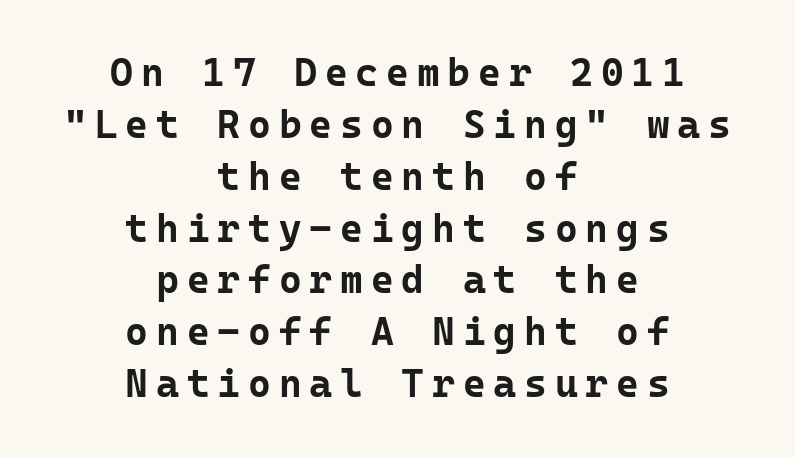
The image shows 39 px bold sans-serif type, upright, monospaced; set centered, normal line spacing (1.33x), unusually wide letter spacing (+0.2 em), not underlined; low stroke contrast and a medium x-height.
